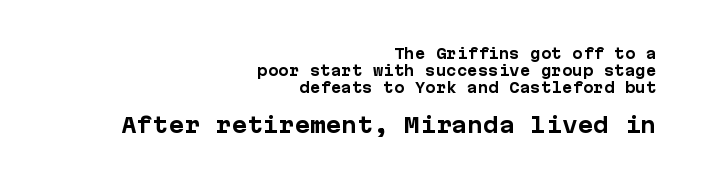
{"italic": "no", "bold": "yes", "underline": "no", "align": "right", "line_spacing_ratio": 1.2, "letter_spacing": "normal", "letter_spacing_em": 0.0, "larger_block": "second", "size_ratio": 1.5, "glyph_px": 21}
